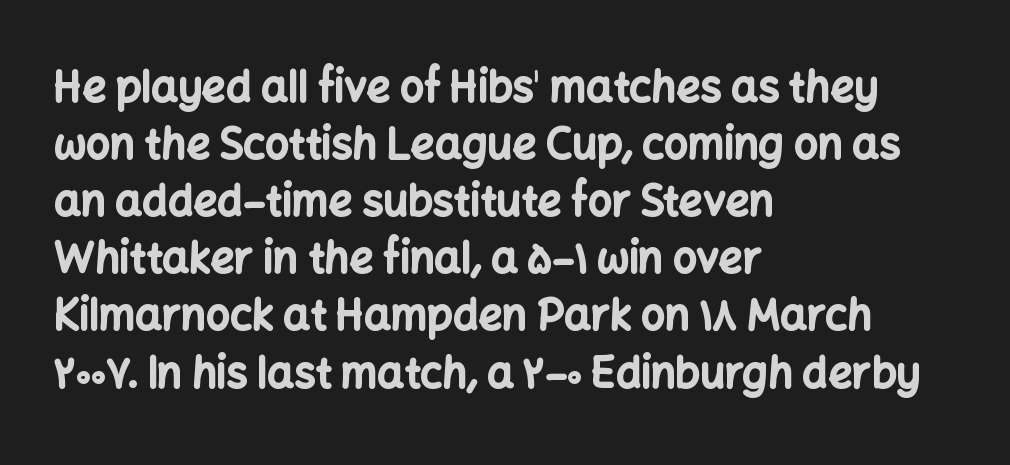
The image shows 42 px bold sans-serif type, upright; set left-aligned, normal line spacing (1.36x), normal letter spacing, not underlined; low stroke contrast and a medium x-height.
